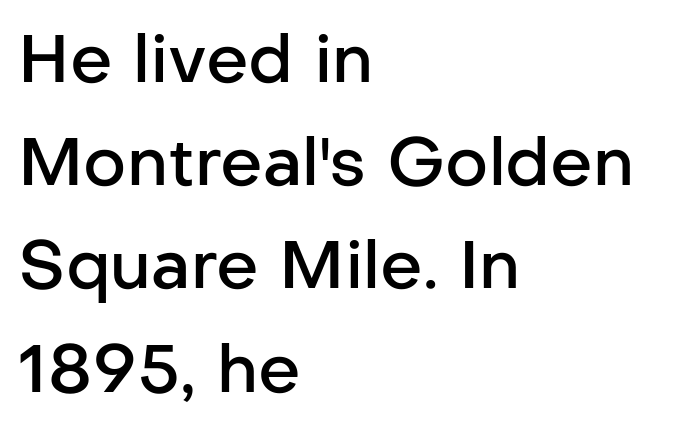
These lines sit exactly where default settings would place them. Typographically, this falls in the sans-serif category. The letterforms sit shoulder to shoulder at normal distance. Each letter keeps its own natural width here, so spacing adapts to shape.
